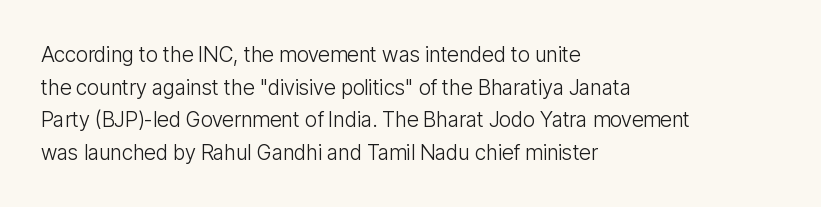
{"italic": "no", "bold": "no", "underline": "no", "align": "left", "line_spacing": "normal", "line_spacing_ratio": 1.55, "letter_spacing": "normal", "letter_spacing_em": 0.0, "glyph_px": 21}
